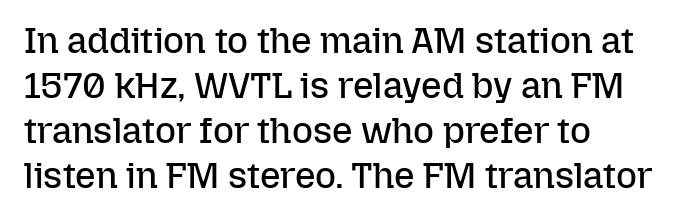
Q: Is the text bold? A: No.
Q: Is the text italic (slanted)? A: No, it is upright.
Q: Is the text underlined? A: No.
Q: How is the paragraph aligned? A: Left-aligned.
Q: Is the spacing between letters normal or unusually wide? A: Normal.
Q: Is the spacing between lines tight, normal or loose? A: Normal.
Q: Width (condensed, normal, or wide)? A: Normal.
Q: Stroke contrast? A: Low.
Q: x-height? A: Medium.
Q: Monospaced? A: No.
